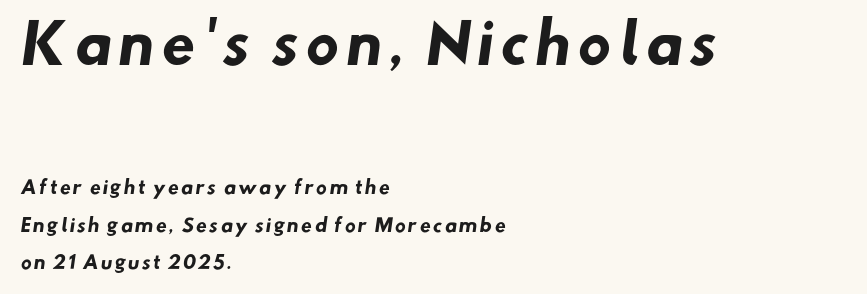
Q: Is the text bold? A: Yes.
Q: Is the typeface a serif or a sans-serif typeface? A: Sans-serif.
Q: Is the text underlined? A: No.
Q: How is the paragraph aligned? A: Left-aligned.
Q: Is the spacing between lines tight, normal or loose? A: Loose.
Q: Which block of text is set in a larger size, the first (top) or the second (bottom)? A: The first (top) one.
Q: Width (condensed, normal, or wide)? A: Normal.
Q: Stroke contrast? A: Low.
Q: x-height? A: Small.
Q: Monospaced? A: No.
